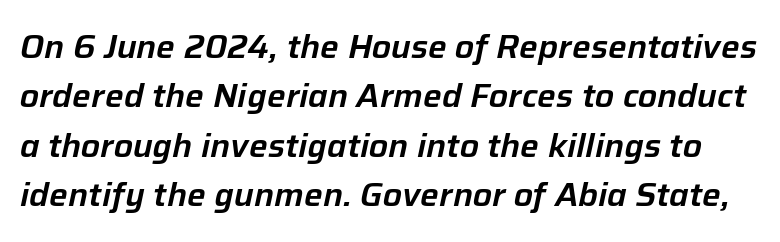
The image shows 33 px text type, italic (leaning right); set normal line spacing (1.5x), normal letter spacing, not underlined; low stroke contrast and a medium x-height.
